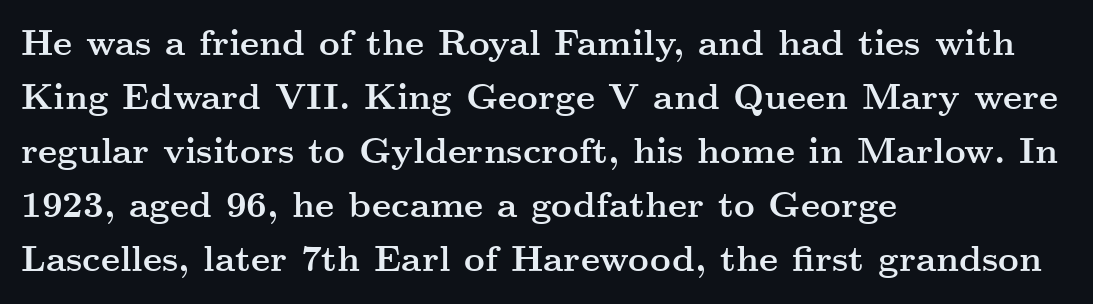
Q: Is the text bold? A: Yes.
Q: Is the text italic (slanted)? A: No, it is upright.
Q: Is the typeface a serif or a sans-serif typeface? A: Serif.
Q: Is the text underlined? A: No.
Q: How is the paragraph aligned? A: Left-aligned.
Q: Is the spacing between letters normal or unusually wide? A: Normal.
Q: Is the spacing between lines tight, normal or loose? A: Normal.
Q: Width (condensed, normal, or wide)? A: Wide.
Q: Stroke contrast? A: Medium.
Q: x-height? A: Small.
Q: Monospaced? A: No.
